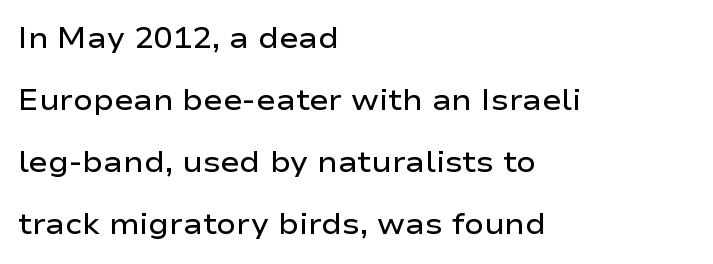
{"serif": "no", "italic": "no", "bold": "semi", "weight": "semibold", "width": "wide", "stroke_contrast": "low", "x_height": "medium", "monospaced": "no", "underline": "no", "align": "left", "line_spacing": "loose", "line_spacing_ratio": 2.14, "letter_spacing": "normal", "letter_spacing_em": 0.0, "glyph_px": 29}
